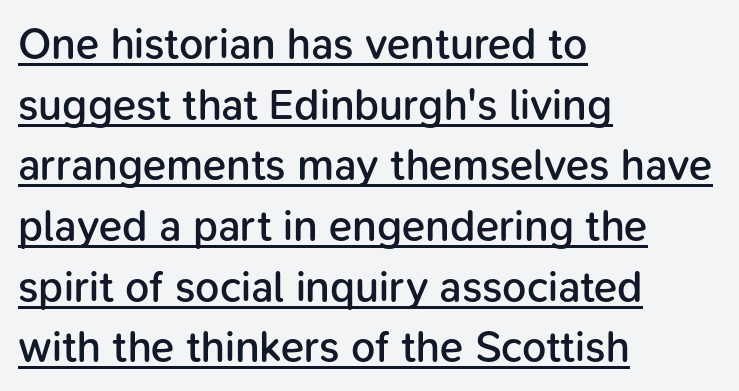
The image shows 43 px semibold sans-serif type, upright; set left-aligned, normal line spacing (1.41x), normal letter spacing, underlined; low stroke contrast and a medium x-height.
